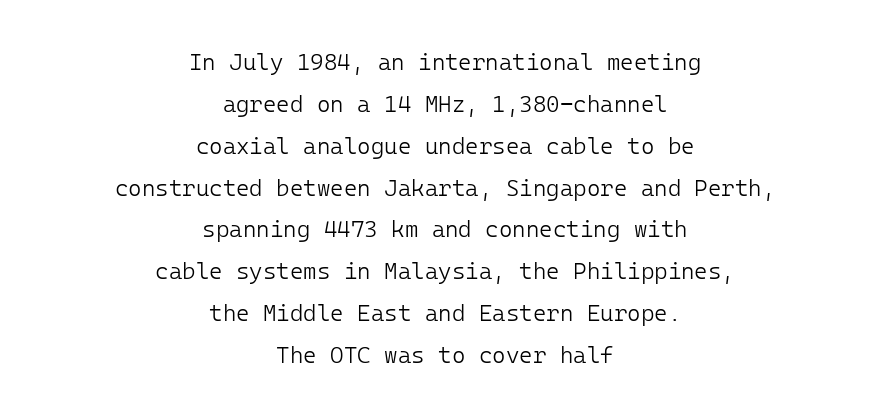
The image shows 23 px text type, upright; set centered, line spacing 1.82x, normal letter spacing, not underlined.
